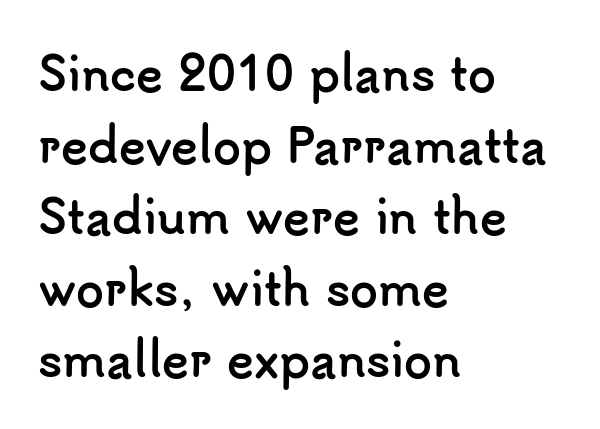
This rendering leaves character spacing at its baseline value. Serif or sans? Sans — the stroke terminals are bare. The words here are not underlined. Vertically, the passage feels balanced, rows spaced as you'd expect. Students, this is bold: see how much ink each stroke carries.
